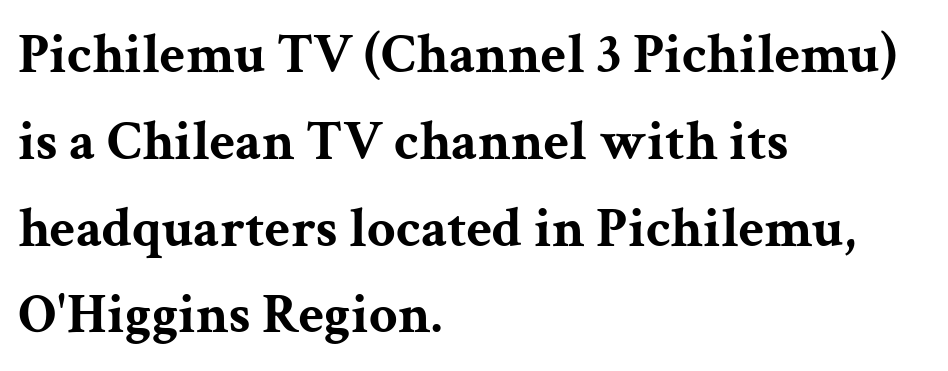
Strokes here are thick enough to call this a true bold. The setting favours the left margin, as ordinary paragraphs usually do. There is no visible air inserted between adjacent glyphs. Unlike italic type, these characters show no tilt at all. Here the designer chose a conventional face with non-uniform glyph widths. Observe the serifs anchoring each vertical stroke in this sample.
